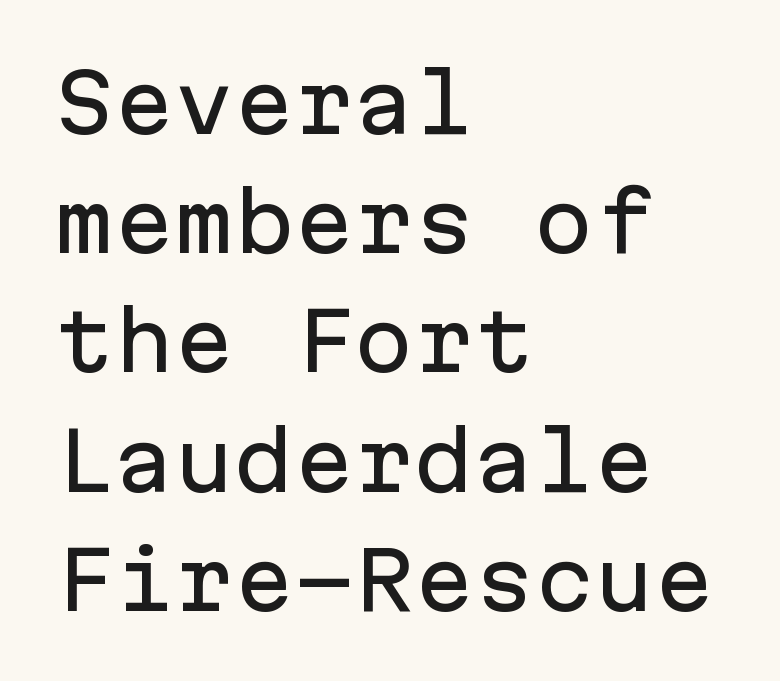
The passage shown is typed in a monospace face where columns stay perfectly aligned. Evenly set lines give the paragraph a standard silhouette. Unlike a traditional serif, this face leaves its strokes unadorned. All the whitespace from short lines collects on the right.
